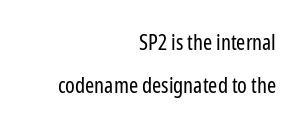
{"italic": "no", "bold": "no", "underline": "no", "align": "right", "line_spacing": "loose", "line_spacing_ratio": 1.97, "letter_spacing": "normal", "letter_spacing_em": 0.0, "glyph_px": 22}
